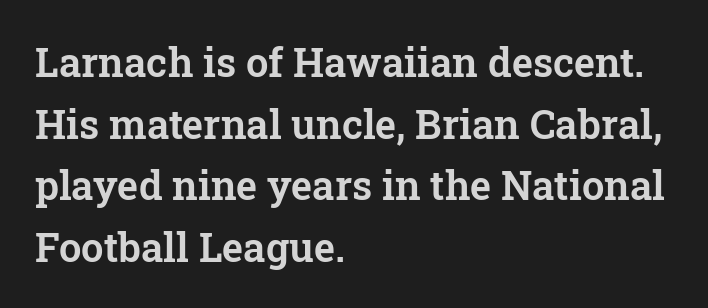
{"serif": "yes", "italic": "no", "width": "normal", "stroke_contrast": "low", "x_height": "medium", "monospaced": "no", "underline": "no", "align": "left", "line_spacing": "normal", "line_spacing_ratio": 1.54, "letter_spacing": "normal", "letter_spacing_em": 0.0, "glyph_px": 40}
